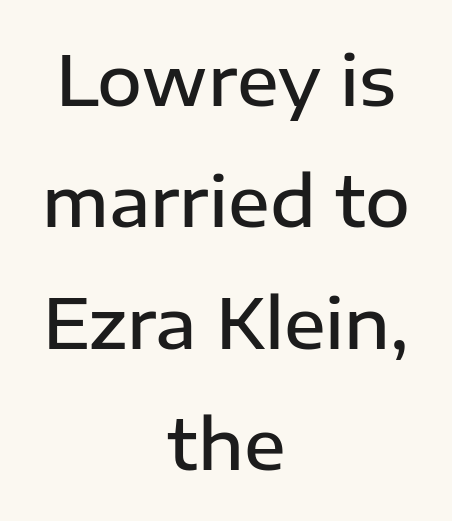
{"serif": "no", "italic": "no", "bold": "semi", "weight": "semibold", "width": "normal", "stroke_contrast": "low", "x_height": "medium", "monospaced": "no", "underline": "no", "align": "center", "line_spacing_ratio": 1.76, "letter_spacing": "normal", "letter_spacing_em": 0.0, "glyph_px": 69}
